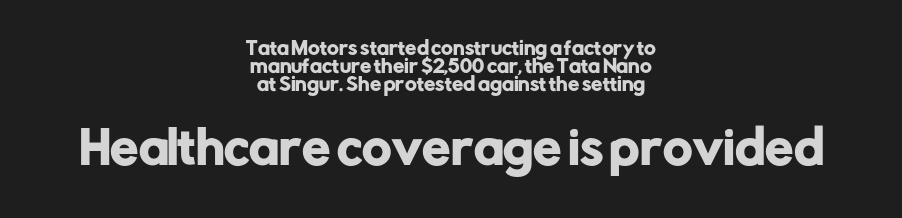
Does the copy run flush right? No — it is centered line by line. Here the designer chose a conventional face with non-uniform glyph widths. The passage shown begins with its smaller block and ends with its larger one. The typeface chosen for these lines omits serifs.
